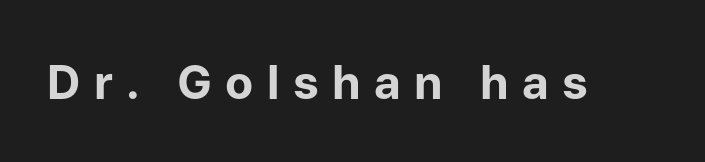
The image shows 46 px bold sans-serif type, upright; set unusually wide letter spacing (+0.29 em), not underlined; low stroke contrast and a medium x-height.
